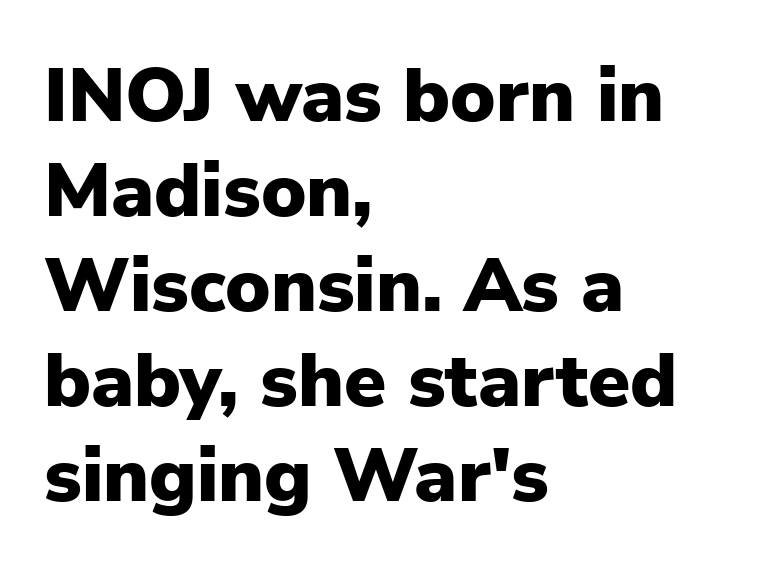
The foot of each line stays bare and open. The gaps between neighbouring characters are ordinary and unremarkable. How would I describe the line gaps? Plain and ordinary. These words are printed bold, with thick strokes throughout.
